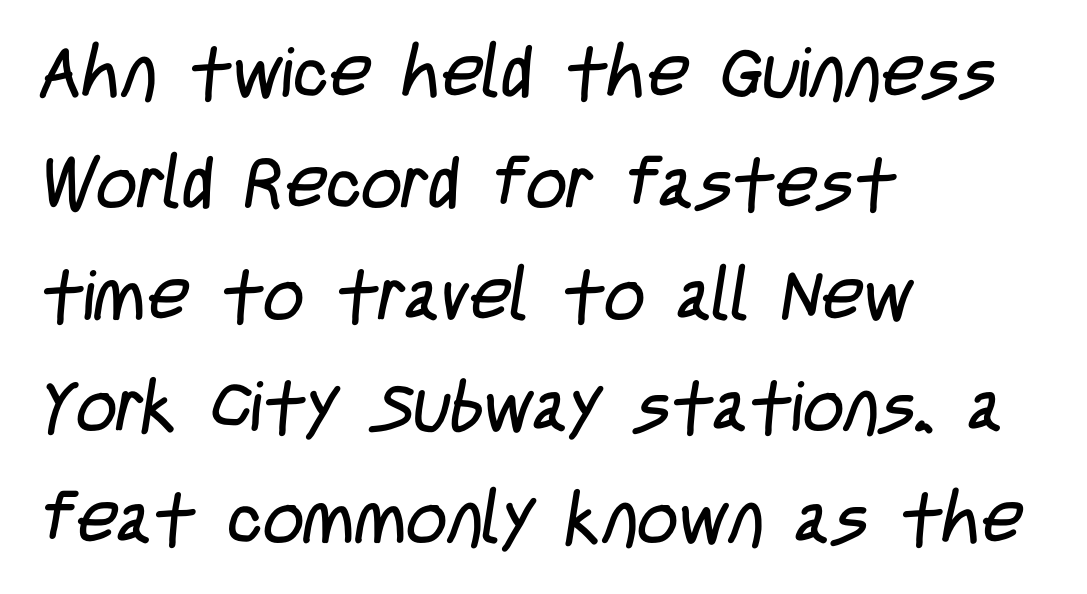
The image shows 71 px regular-weight, condensed sans-serif type; set left-aligned, normal line spacing (1.57x), normal letter spacing, not underlined; low stroke contrast and a large x-height.
